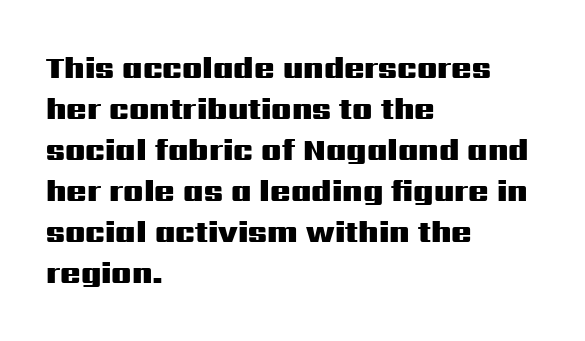
Q: Is the text bold? A: Yes.
Q: Is the text italic (slanted)? A: No, it is upright.
Q: Is the typeface a serif or a sans-serif typeface? A: Sans-serif.
Q: Is the text underlined? A: No.
Q: How is the paragraph aligned? A: Left-aligned.
Q: Is the spacing between letters normal or unusually wide? A: Normal.
Q: Is the spacing between lines tight, normal or loose? A: Normal.
Q: Width (condensed, normal, or wide)? A: Wide.
Q: Stroke contrast? A: Medium.
Q: x-height? A: Medium.
Q: Monospaced? A: No.
